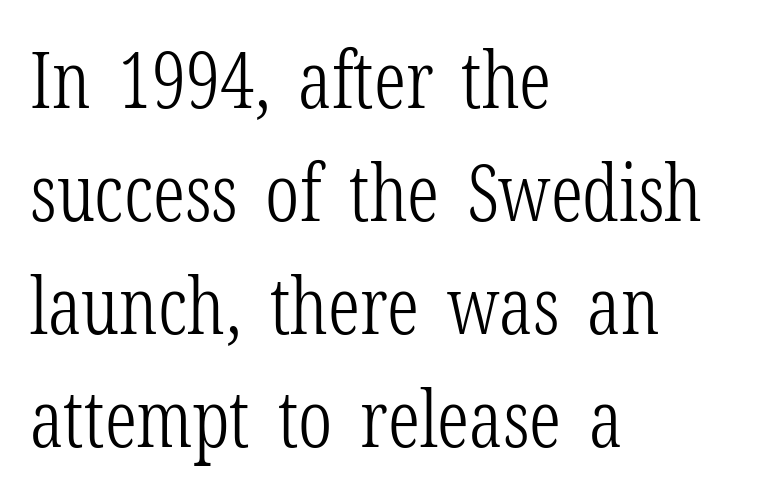
The image shows 78 px light, condensed serif type, upright; set left-aligned, normal line spacing (1.45x), normal letter spacing, not underlined; low stroke contrast and a medium x-height.
